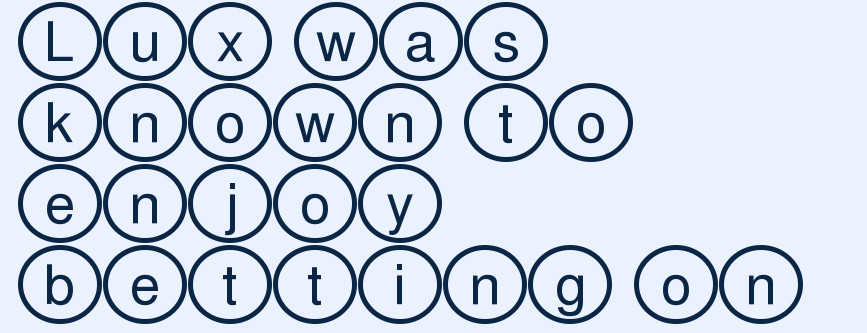
Honestly, the row spacing looks completely unremarkable. Each row of text sits above clean, open space. Compared with a centered layout, this one pins lines to the left instead. Quick note: not italic, upright. Look at the tracking — it's just the regular setting, nothing added.
